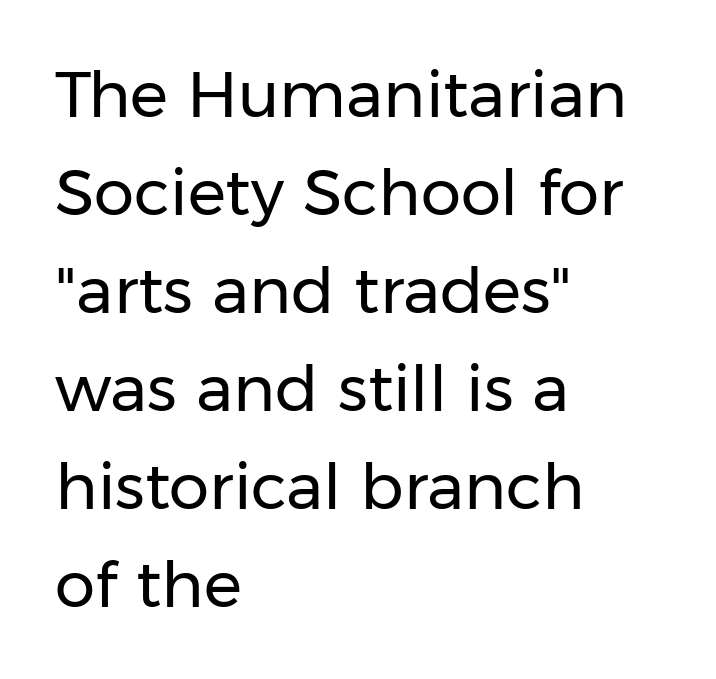
{"serif": "no", "italic": "no", "bold": "no", "weight": "regular", "width": "normal", "stroke_contrast": "low", "x_height": "medium", "monospaced": "no", "underline": "no", "align": "left", "line_spacing": "normal", "line_spacing_ratio": 1.53, "letter_spacing": "normal", "letter_spacing_em": 0.0, "glyph_px": 64}
